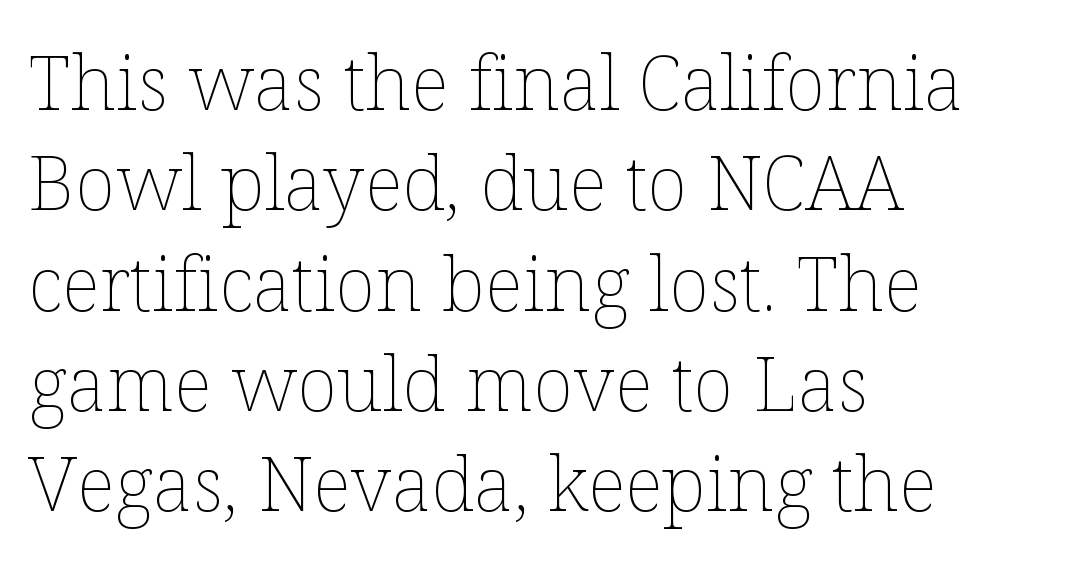
The image shows 76 px thin type, upright; set left-aligned, normal line spacing (1.32x), normal letter spacing, not underlined; low stroke contrast and a medium x-height.
